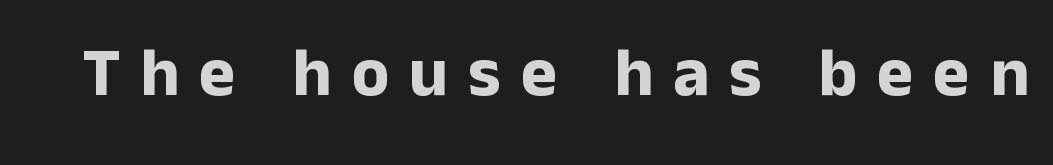
The glyphs in this specimen are sans serif. Students, this is bold: see how much ink each stroke carries. Letter spacing: wide. Rule under the text: the space is simply empty. Varying glyph widths throughout — classic text-font behaviour.
